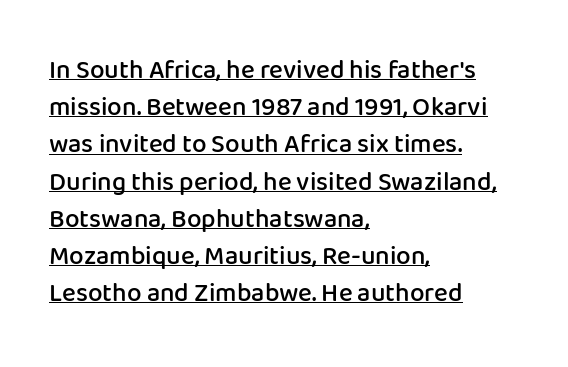
The image shows 26 px text type, upright; set left-aligned, normal line spacing (1.43x), normal letter spacing, underlined.
